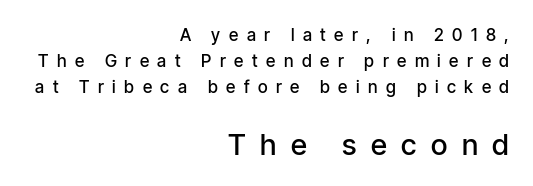
Q: Is the text bold? A: Semi-bold.
Q: Is the text italic (slanted)? A: No, it is upright.
Q: Is the typeface a serif or a sans-serif typeface? A: Sans-serif.
Q: Is the text underlined? A: No.
Q: How is the paragraph aligned? A: Right-aligned.
Q: Is the spacing between letters normal or unusually wide? A: Unusually wide.
Q: Is the spacing between lines tight, normal or loose? A: Normal.
Q: Which block of text is set in a larger size, the first (top) or the second (bottom)? A: The second (bottom) one.
Q: Width (condensed, normal, or wide)? A: Condensed.
Q: Stroke contrast? A: Low.
Q: x-height? A: Medium.
Q: Monospaced? A: No.
